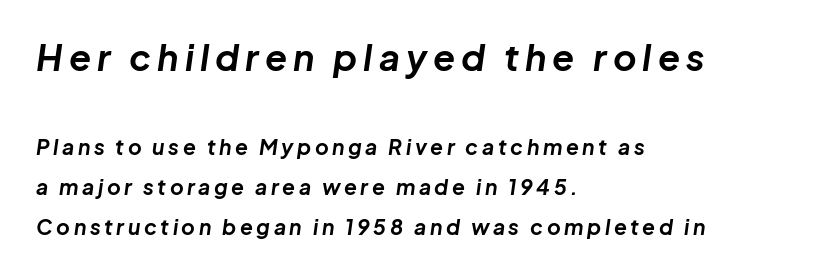
Q: Is the text bold? A: Yes.
Q: Is the text italic (slanted)? A: Yes, it leans right by about 8 degrees.
Q: Is the text underlined? A: No.
Q: How is the paragraph aligned? A: Left-aligned.
Q: Is the spacing between lines tight, normal or loose? A: Loose.
Q: Which block of text is set in a larger size, the first (top) or the second (bottom)? A: The first (top) one.
Q: Width (condensed, normal, or wide)? A: Normal.
Q: Stroke contrast? A: Low.
Q: x-height? A: Medium.
Q: Monospaced? A: No.
